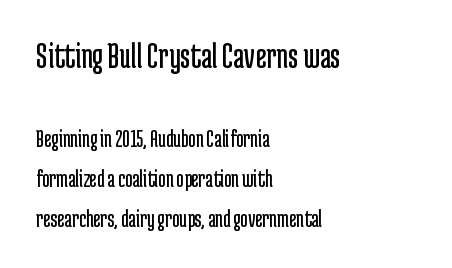
The font sits on the lighter half of the weight spectrum, regular included. Observe the absence of serifs on each vertical stroke in this sample. A typesetter would call this leading conventional body-copy spacing. The earlier block is typeset at a bigger size than the later block. Character widths vary here, with narrow letters taking less room than wide ones.
